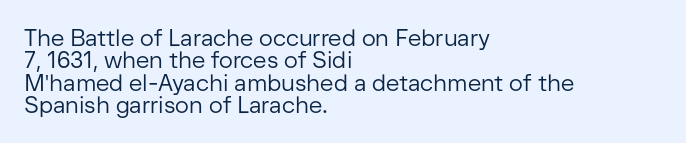
The image shows 23 px text type, upright; set left-aligned, tight line spacing (0.97x), normal letter spacing, not underlined.
